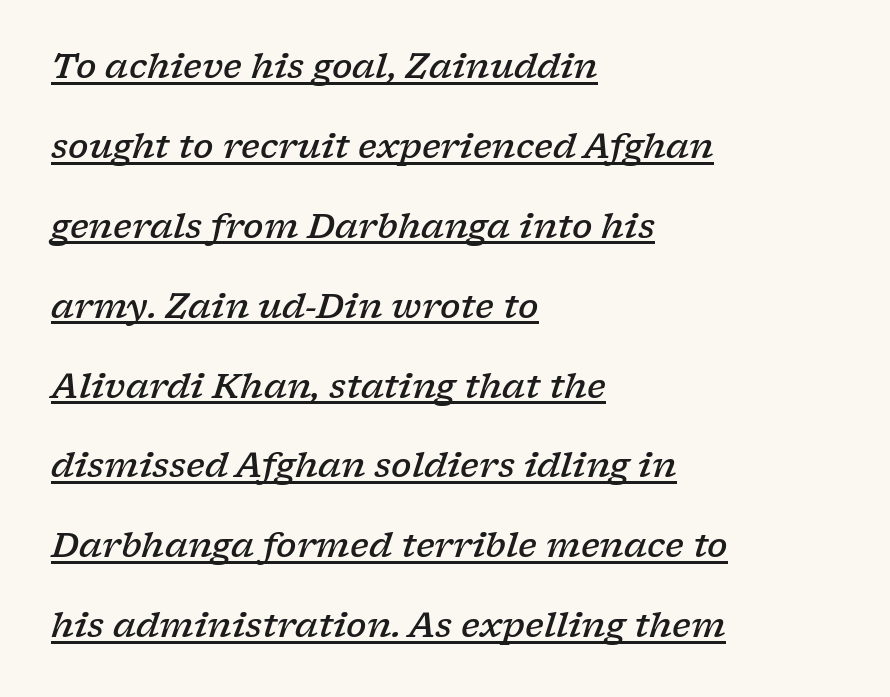
A typesetter would call this proportional, since set widths differ per character. Tracking value appears to be zero — textbook default spacing. If you drew a line through each stem, it would be angled. Is the type bold? Partly — it's a semibold, heavier than regular but not fully bold.
